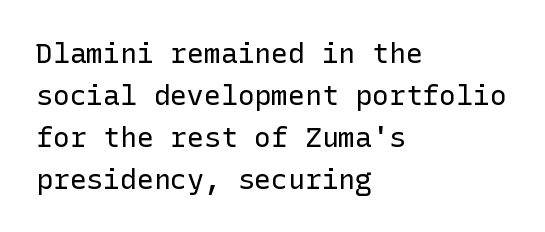
The image shows 28 px regular-weight sans-serif type, upright; set left-aligned, normal line spacing (1.5x), normal letter spacing, not underlined; low stroke contrast and a medium x-height.
